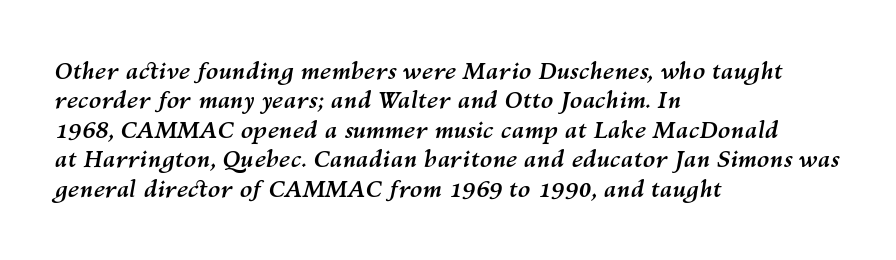
Typeset ragged right — the left edge is the straight one. Vertical spacing — default. Words appear dense and cohesive because spacing is normal. Honestly, there is no underline to notice here at all. This is heavy type, rendered in bold. The text carries the slant typical of an italic or oblique font.
